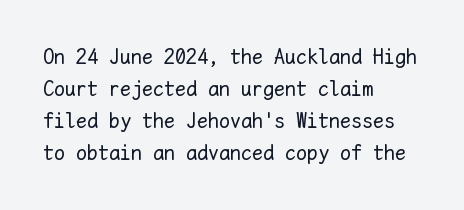
Weight: in the light-to-regular range. These lines keep a tight, regular rhythm from letter to letter. Any mark beneath the type? The region is blank. Left-aligned paragraph, ragged on the right. If you drew a line through each stem, it would be perfectly vertical. Honestly, the row spacing looks completely unremarkable.
